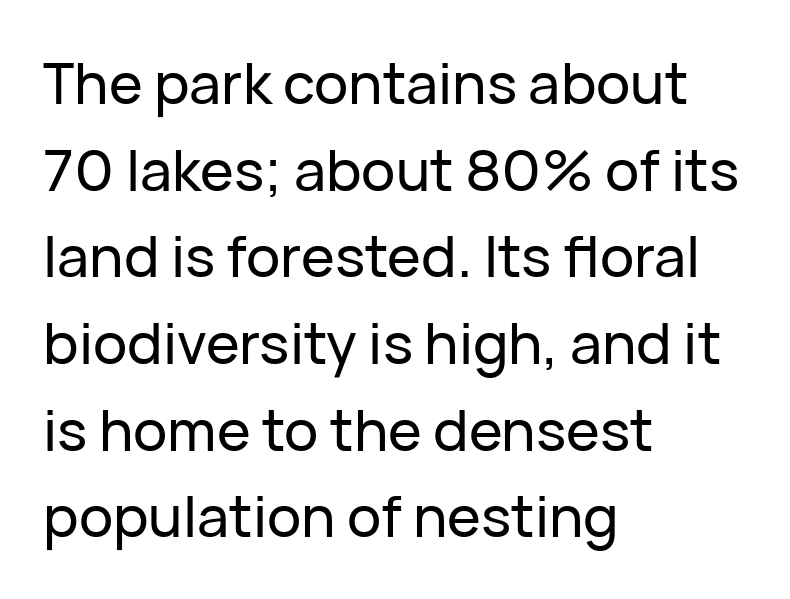
{"serif": "no", "italic": "no", "width": "normal", "stroke_contrast": "low", "x_height": "medium", "monospaced": "no", "underline": "no", "align": "left", "line_spacing": "normal", "line_spacing_ratio": 1.52, "letter_spacing": "normal", "letter_spacing_em": 0.0, "glyph_px": 57}
